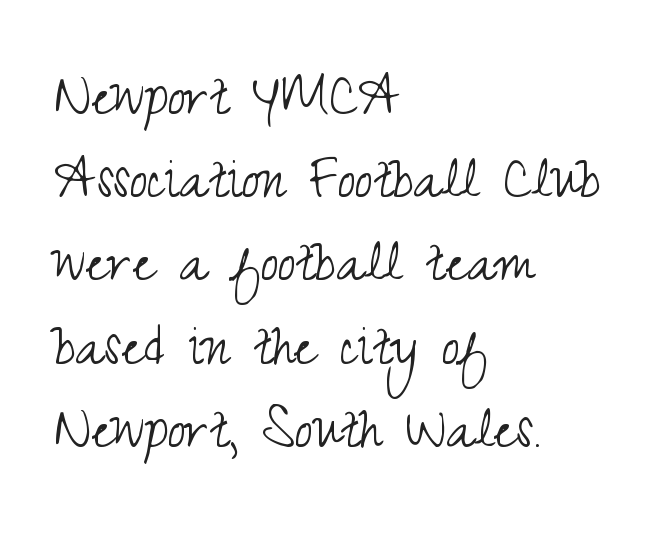
{"serif": "no", "italic": "no", "bold": "no", "weight": "light", "width": "condensed", "stroke_contrast": "medium", "x_height": "small", "monospaced": "no", "underline": "no", "align": "left", "line_spacing": "normal", "line_spacing_ratio": 1.28, "letter_spacing": "normal", "letter_spacing_em": 0.0, "glyph_px": 65}
